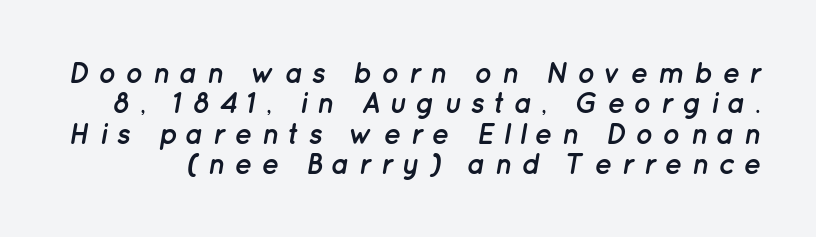
Q: Is the text bold? A: Yes.
Q: Is the text italic (slanted)? A: Yes, it leans right by about 12 degrees.
Q: Is the text underlined? A: No.
Q: Is the spacing between letters normal or unusually wide? A: Unusually wide.
Q: Is the spacing between lines tight, normal or loose? A: Tight.
Q: Width (condensed, normal, or wide)? A: Normal.
Q: Stroke contrast? A: Low.
Q: x-height? A: Medium.
Q: Monospaced? A: No.
